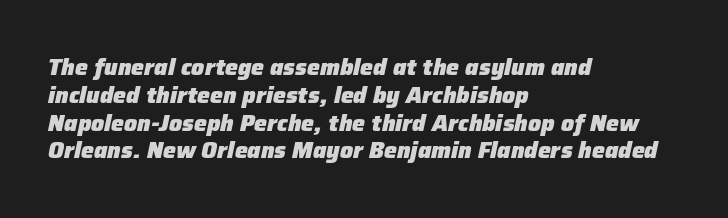
{"italic": "yes", "lean": "right", "slant_degrees": 12, "bold": "yes", "underline": "no", "align": "left", "line_spacing_ratio": 1.21, "letter_spacing": "normal", "letter_spacing_em": 0.0, "glyph_px": 23}
